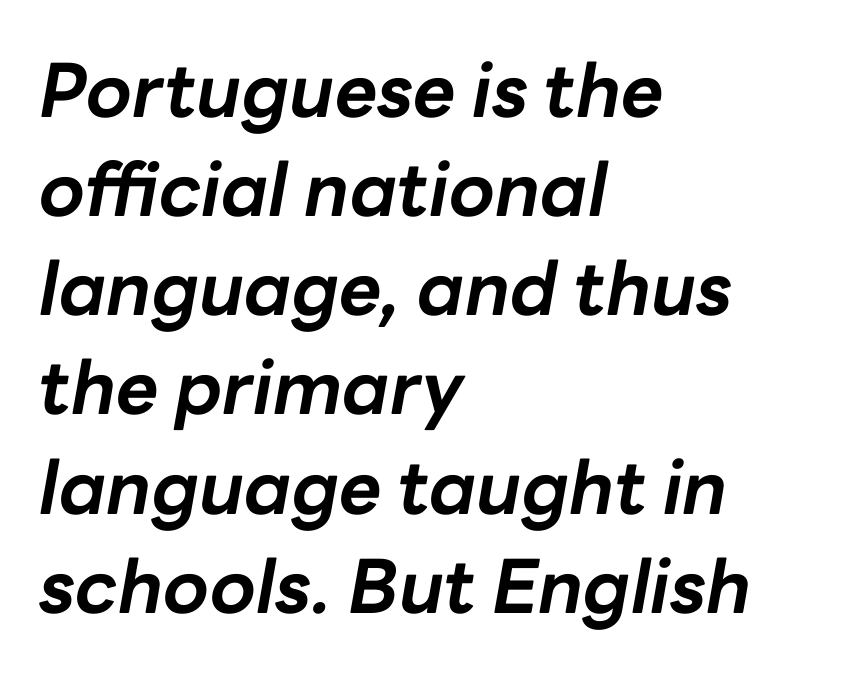
{"italic": "yes", "lean": "right", "slant_degrees": 10, "bold": "yes", "weight": "bold", "width": "normal", "stroke_contrast": "low", "x_height": "medium", "monospaced": "no", "underline": "no", "align": "left", "line_spacing": "normal", "line_spacing_ratio": 1.34, "letter_spacing": "normal", "letter_spacing_em": 0.0, "glyph_px": 74}
